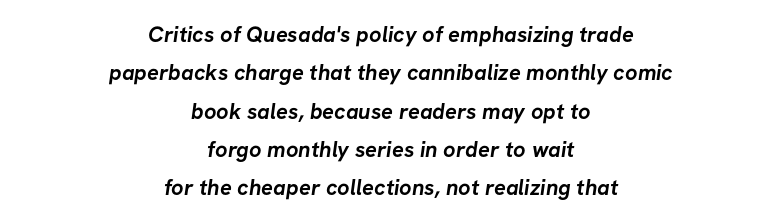
The image shows 22 px bold type; set centered, line spacing 1.74x, normal letter spacing, not underlined.
